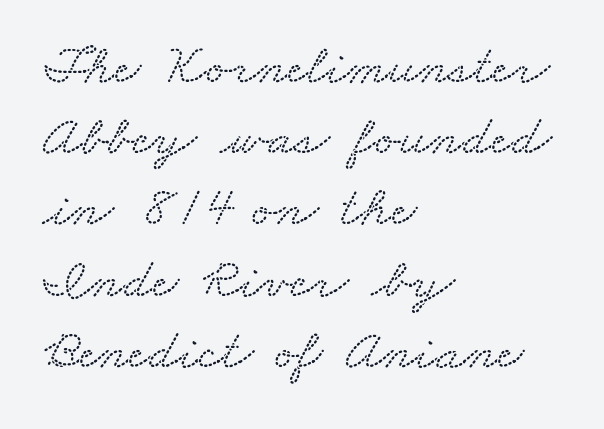
{"serif": "yes", "width": "wide", "stroke_contrast": "medium", "x_height": "small", "monospaced": "no", "underline": "no", "align": "left", "line_spacing": "normal", "line_spacing_ratio": 1.25, "letter_spacing": "normal", "letter_spacing_em": 0.0, "glyph_px": 57}
